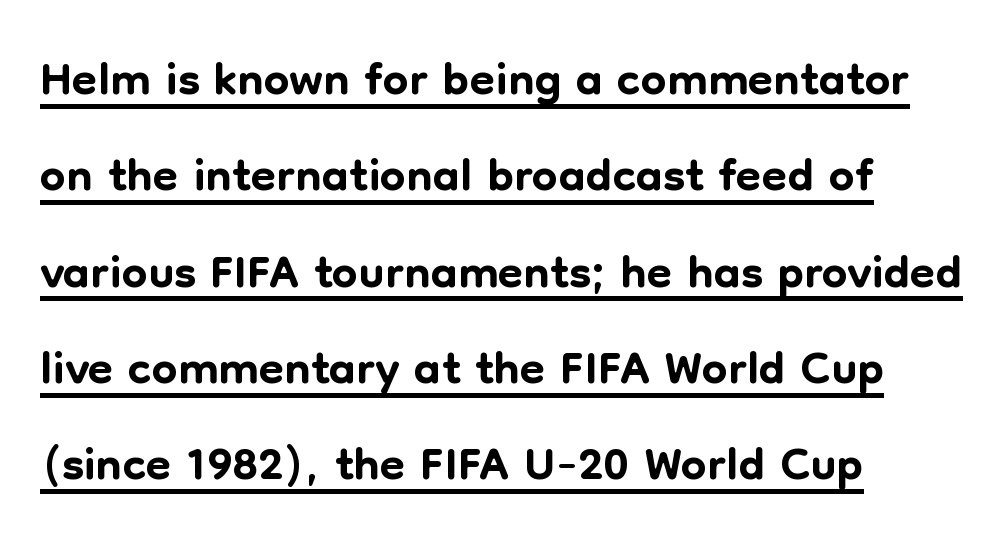
The image shows 73 px sans-serif type, upright; set left-aligned, normal line spacing (1.32x), normal letter spacing, underlined; low stroke contrast and a medium x-height.
